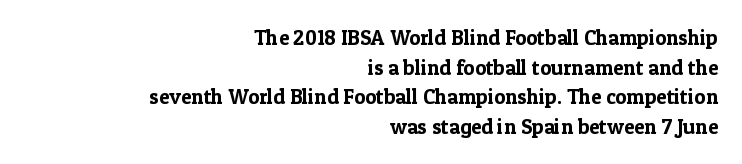
Q: Is the text italic (slanted)? A: No, it is upright.
Q: Is the text underlined? A: No.
Q: How is the paragraph aligned? A: Right-aligned.
Q: Is the spacing between letters normal or unusually wide? A: Normal.
Q: Is the spacing between lines tight, normal or loose? A: Normal.
